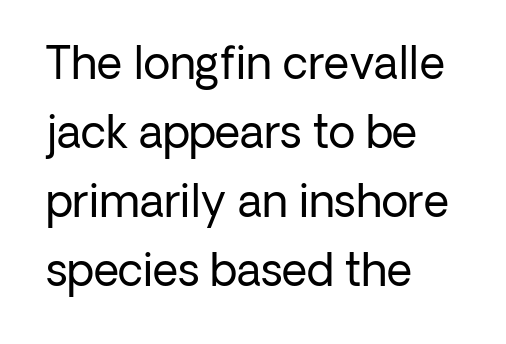
{"serif": "no", "italic": "no", "bold": "no", "weight": "regular", "width": "normal", "stroke_contrast": "low", "x_height": "medium", "monospaced": "no", "underline": "no", "align": "left", "line_spacing": "normal", "line_spacing_ratio": 1.57, "letter_spacing": "normal", "letter_spacing_em": 0.0, "glyph_px": 44}
